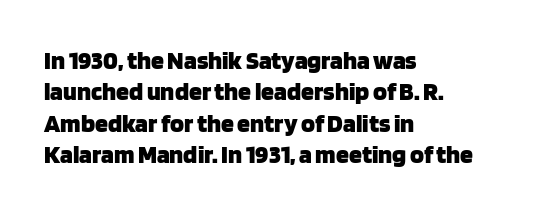
Q: Is the text bold? A: Yes.
Q: Is the text italic (slanted)? A: No, it is upright.
Q: Is the text underlined? A: No.
Q: How is the paragraph aligned? A: Left-aligned.
Q: Is the spacing between letters normal or unusually wide? A: Normal.
